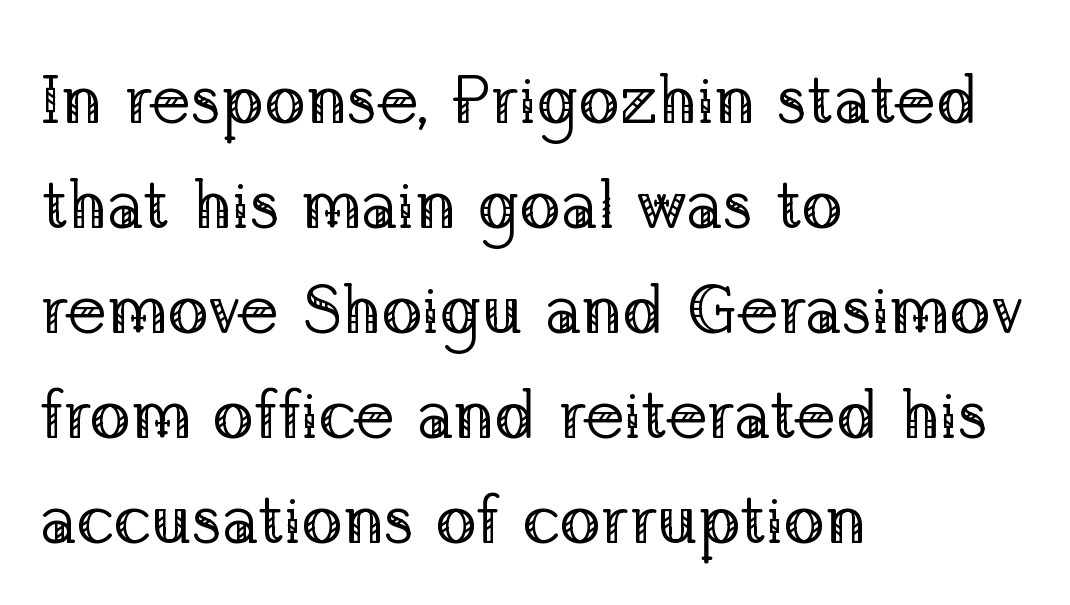
The type is set solid horizontally, with unmodified tracking. Letters have the restrained weight of plain body copy at most. Proportional: the letters do not fall into vertical columns. Nobody drew a line under any word here. Does the copy run flush right? No — it runs flush left.
